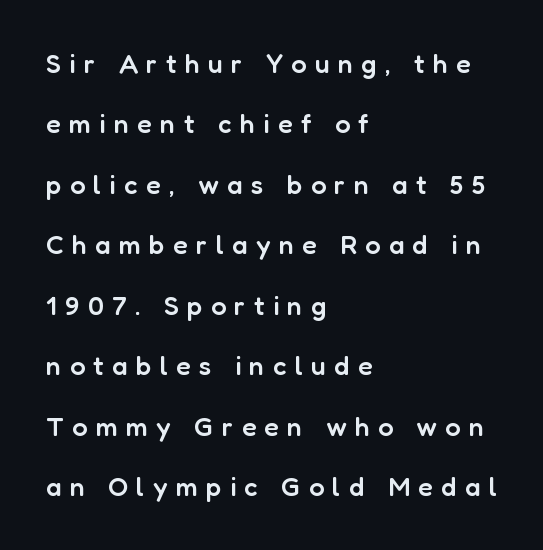
{"italic": "no", "bold": "semi", "underline": "no", "align": "left", "line_spacing": "loose", "line_spacing_ratio": 2.24, "letter_spacing": "wide", "letter_spacing_em": 0.31, "glyph_px": 27}
